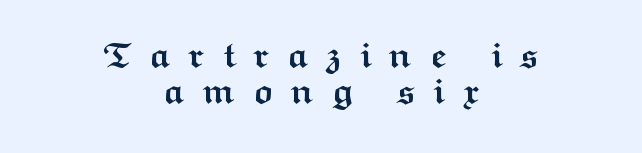
The image shows 36 px semibold, wide sans-serif type, upright; set centered, tight line spacing (1.01x), unusually wide letter spacing (+0.48 em), not underlined; medium stroke contrast and a medium x-height.
